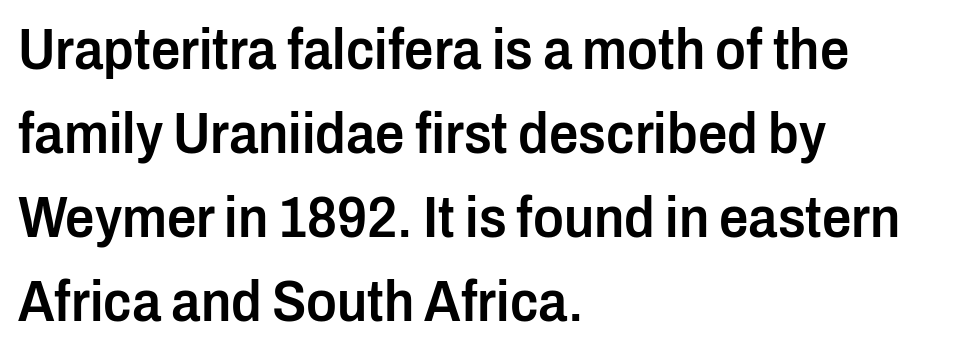
The image shows 58 px semibold, condensed sans-serif type, upright; set left-aligned, normal line spacing (1.45x), normal letter spacing, not underlined; low stroke contrast and a medium x-height.
